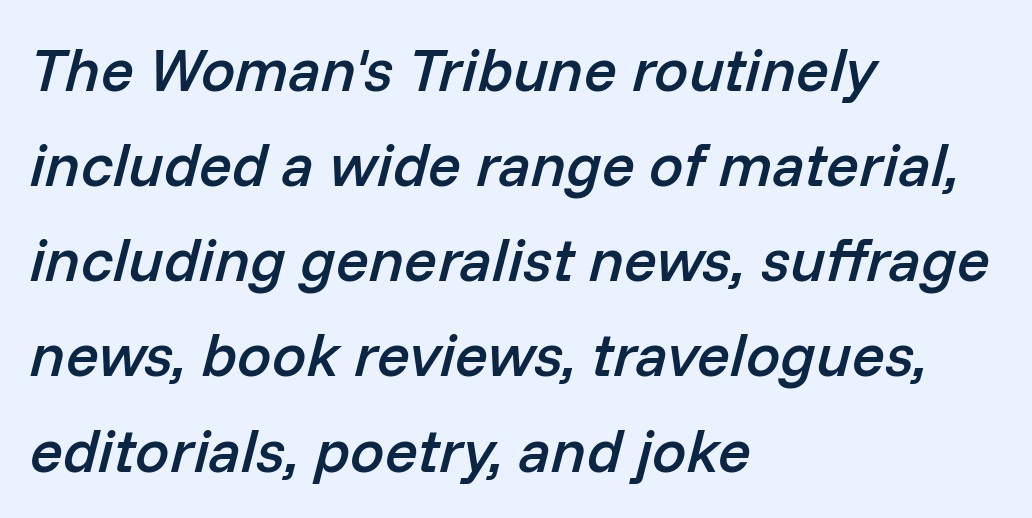
Q: Is the text bold? A: Semi-bold.
Q: Is the text italic (slanted)? A: Yes, it leans right by about 14 degrees.
Q: Is the text underlined? A: No.
Q: How is the paragraph aligned? A: Left-aligned.
Q: Is the spacing between letters normal or unusually wide? A: Normal.
Q: Is the spacing between lines tight, normal or loose? A: Normal.
Q: Width (condensed, normal, or wide)? A: Normal.
Q: Stroke contrast? A: Low.
Q: x-height? A: Medium.
Q: Monospaced? A: No.
